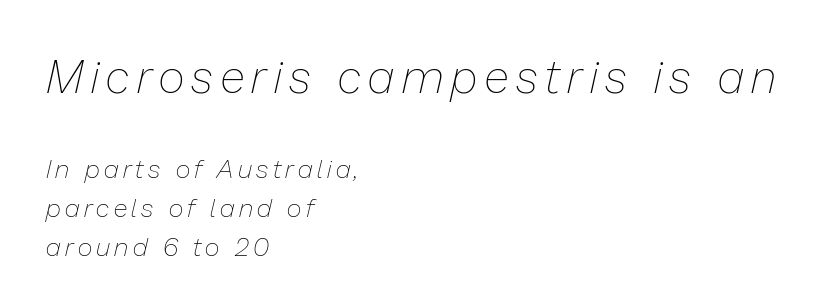
Q: Is the text bold? A: No.
Q: Is the text italic (slanted)? A: Yes, it leans right by about 13 degrees.
Q: Is the text underlined? A: No.
Q: How is the paragraph aligned? A: Left-aligned.
Q: Is the spacing between lines tight, normal or loose? A: Normal.
Q: Which block of text is set in a larger size, the first (top) or the second (bottom)? A: The first (top) one.
Q: Width (condensed, normal, or wide)? A: Normal.
Q: Stroke contrast? A: Low.
Q: x-height? A: Medium.
Q: Monospaced? A: No.
